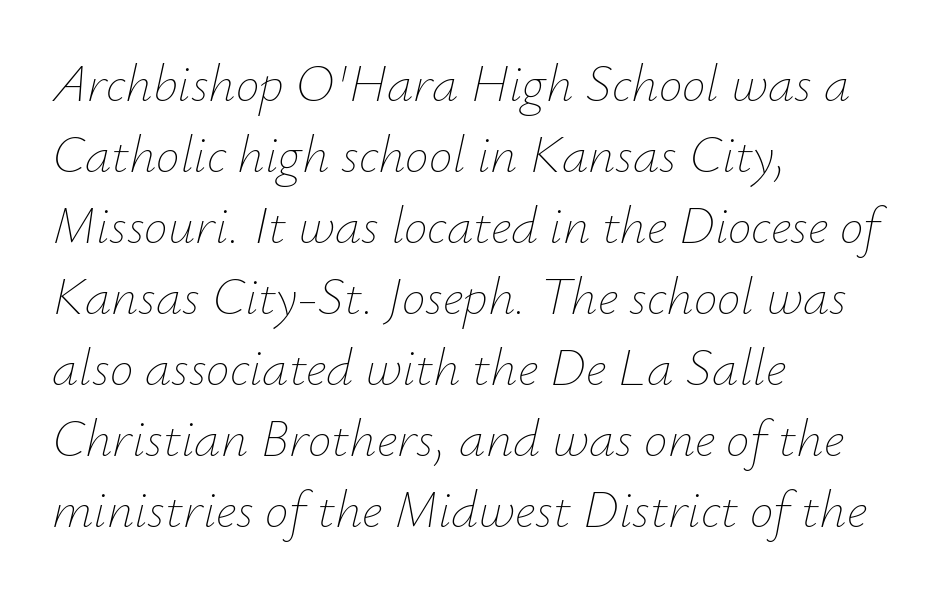
{"italic": "yes", "lean": "right", "slant_degrees": 12, "bold": "no", "weight": "thin", "width": "normal", "stroke_contrast": "low", "x_height": "small", "monospaced": "no", "underline": "no", "align": "left", "line_spacing": "normal", "line_spacing_ratio": 1.34, "letter_spacing": "normal", "letter_spacing_em": 0.0, "glyph_px": 53}
